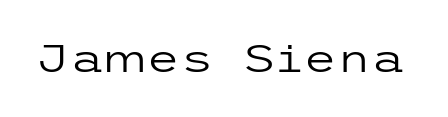
{"serif": "no", "italic": "no", "bold": "no", "weight": "regular", "width": "wide", "stroke_contrast": "low", "x_height": "medium", "underline": "no", "letter_spacing": "normal", "letter_spacing_em": 0.0, "glyph_px": 39}
